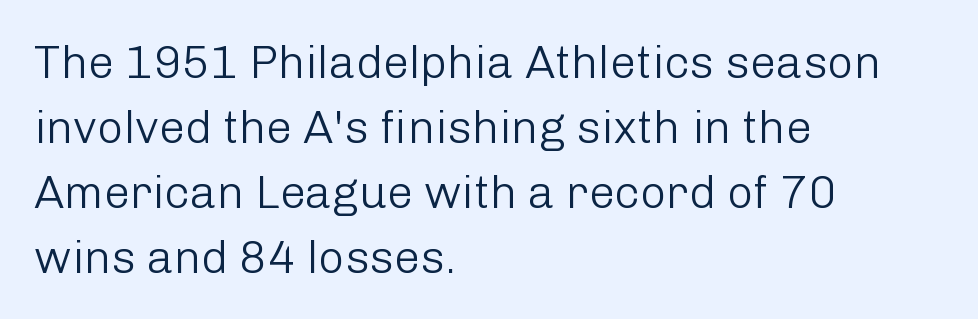
{"serif": "no", "italic": "no", "bold": "no", "weight": "light", "width": "normal", "stroke_contrast": "low", "x_height": "medium", "monospaced": "no", "underline": "no", "align": "left", "line_spacing": "normal", "line_spacing_ratio": 1.41, "letter_spacing": "normal", "letter_spacing_em": 0.0, "glyph_px": 46}
